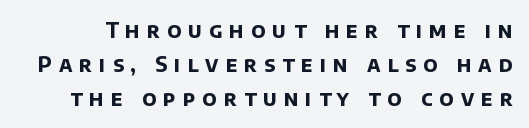
Q: Is the text bold? A: Yes.
Q: Is the text underlined? A: No.
Q: Is the spacing between letters normal or unusually wide? A: Unusually wide.
Q: Is the spacing between lines tight, normal or loose? A: Normal.
